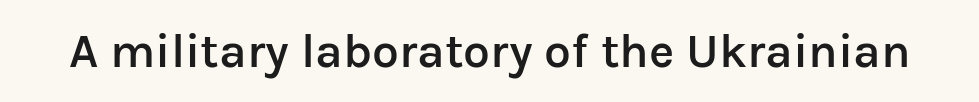
{"serif": "no", "italic": "no", "bold": "semi", "weight": "semibold", "width": "normal", "stroke_contrast": "low", "x_height": "medium", "monospaced": "no", "underline": "no", "letter_spacing": "normal", "letter_spacing_em": 0.0, "glyph_px": 48}
